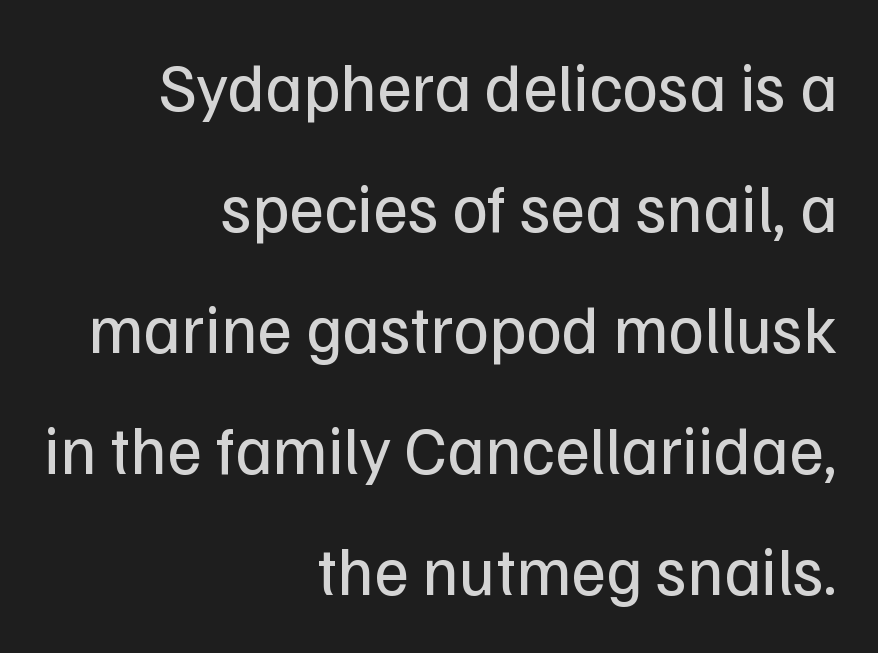
Q: Is the text bold? A: No.
Q: Is the text italic (slanted)? A: No, it is upright.
Q: Is the typeface a serif or a sans-serif typeface? A: Sans-serif.
Q: Is the text underlined? A: No.
Q: How is the paragraph aligned? A: Right-aligned.
Q: Is the spacing between letters normal or unusually wide? A: Normal.
Q: Width (condensed, normal, or wide)? A: Normal.
Q: Stroke contrast? A: Low.
Q: x-height? A: Medium.
Q: Monospaced? A: No.
